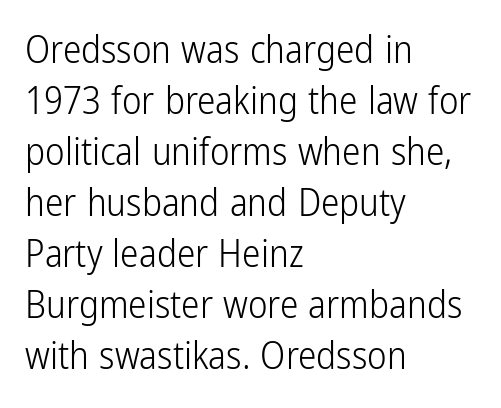
The image shows 37 px light, condensed sans-serif type, upright; set left-aligned, normal line spacing (1.38x), normal letter spacing, not underlined; low stroke contrast and a medium x-height.
